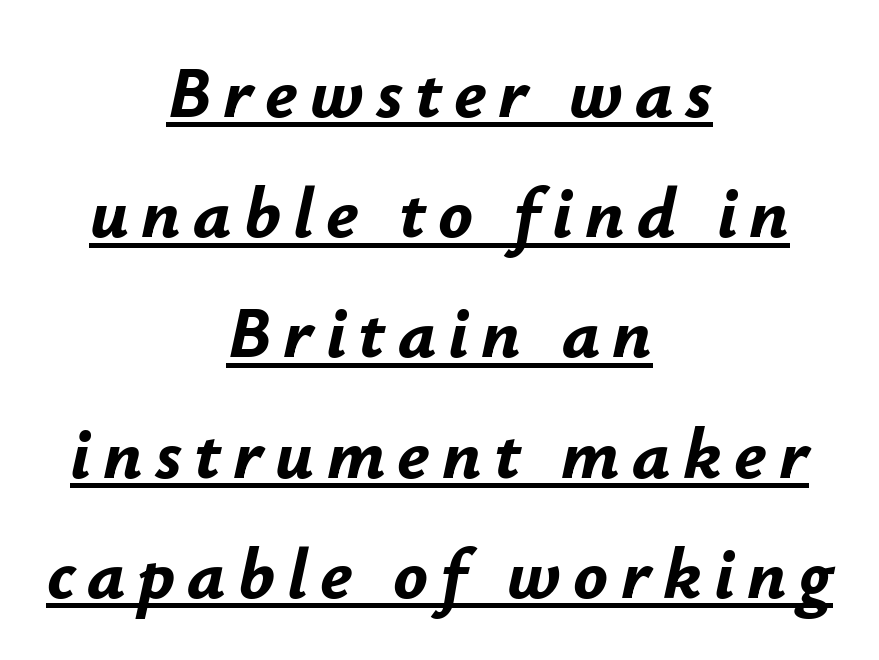
These lines were composed using italics. The passage shown is emphatically bold. Spacing verdict: proportional, widths tailored to each character. The lines sit at an ordinary, default distance from one another. The face used here appears with an underline applied. Neither beginnings nor endings align; midpoints do.
